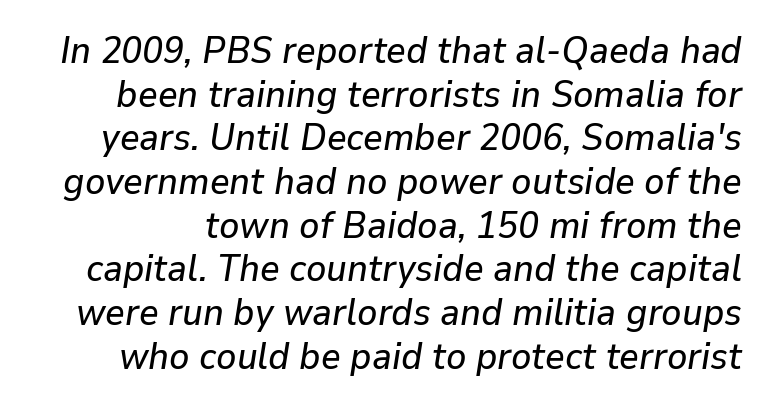
{"italic": "yes", "lean": "right", "slant_degrees": 9, "width": "normal", "stroke_contrast": "low", "x_height": "medium", "monospaced": "no", "underline": "no", "line_spacing": "tight", "line_spacing_ratio": 1.15, "letter_spacing": "normal", "letter_spacing_em": 0.0, "glyph_px": 38}
